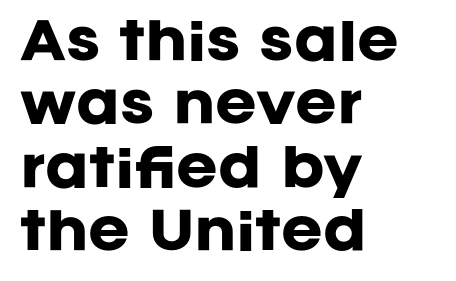
The image shows 50 px heavy sans-serif type, upright; set left-aligned, normal line spacing (1.27x), normal letter spacing, not underlined; low stroke contrast and a large x-height.
